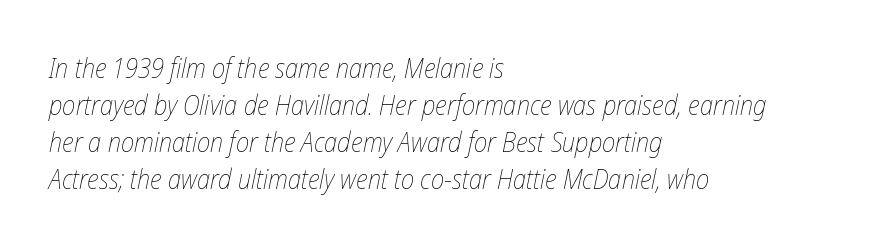
Q: Is the text bold? A: No.
Q: Is the text italic (slanted)? A: Yes, it leans right by about 12 degrees.
Q: Is the text underlined? A: No.
Q: How is the paragraph aligned? A: Left-aligned.
Q: Is the spacing between letters normal or unusually wide? A: Normal.
Q: Is the spacing between lines tight, normal or loose? A: Normal.
